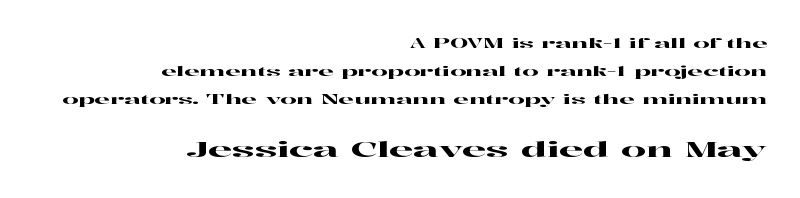
You could fit nearly another row in the gap between these rows. Letters rest on an invisible, unmarked baseline. This rendering uses right alignment, leaving the left contour irregular. The letters in the lower block stand taller than those in the block above. Here the glyphs are tracked normally, forming tight word shapes. Ascenders rise straight up at ninety degrees.
